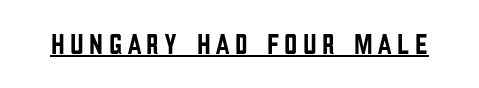
{"serif": "no", "italic": "no", "width": "condensed", "stroke_contrast": "low", "x_height": "large", "monospaced": "no", "underline": "yes", "glyph_px": 29}
